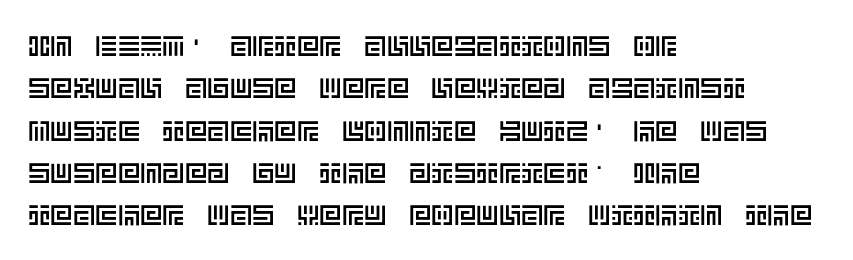
The image shows 28 px text type, upright; set left-aligned, normal line spacing (1.51x), normal letter spacing, not underlined; a large x-height.
